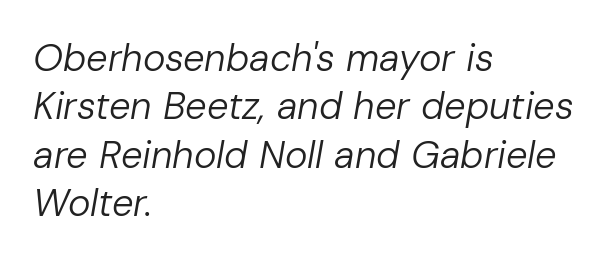
{"italic": "yes", "lean": "right", "slant_degrees": 10, "bold": "no", "weight": "regular", "width": "normal", "stroke_contrast": "low", "x_height": "medium", "monospaced": "no", "underline": "no", "align": "left", "line_spacing": "normal", "line_spacing_ratio": 1.27, "letter_spacing": "normal", "letter_spacing_em": 0.0, "glyph_px": 38}
